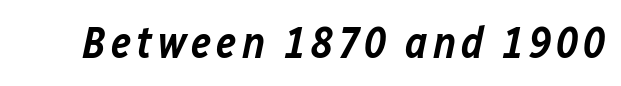
The rendering uses natural spacing where letterforms have individual widths. This is moderately heavy type, rendered in semibold. The words here are not underlined. The typography opts for an oblique posture over an upright one.
